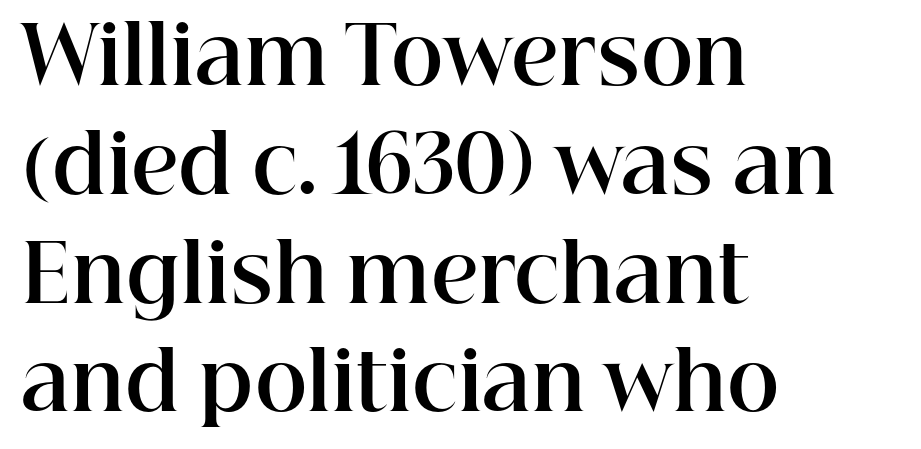
{"serif": "yes", "italic": "no", "bold": "yes", "weight": "bold", "width": "normal", "stroke_contrast": "high", "x_height": "medium", "monospaced": "no", "underline": "no", "align": "left", "line_spacing": "normal", "line_spacing_ratio": 1.36, "letter_spacing": "normal", "letter_spacing_em": 0.0, "glyph_px": 80}
